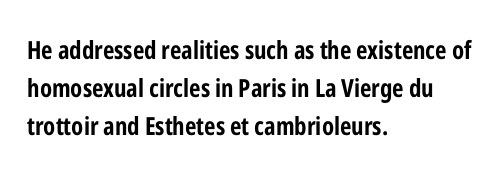
Leftover space on each line is placed entirely after the last word. Normally led — the rows are evenly, conventionally spaced. Type without underlining. Here the glyphs are tracked normally, forming tight word shapes.
